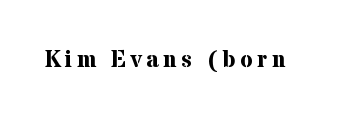
Q: Is the text bold? A: Yes.
Q: Is the text italic (slanted)? A: No, it is upright.
Q: Is the text underlined? A: No.
